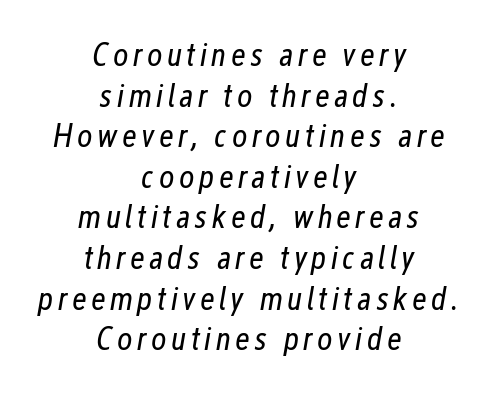
{"italic": "yes", "lean": "right", "slant_degrees": 12, "bold": "no", "weight": "regular", "width": "condensed", "stroke_contrast": "low", "x_height": "medium", "monospaced": "no", "underline": "no", "align": "center", "line_spacing_ratio": 1.23, "glyph_px": 33}
